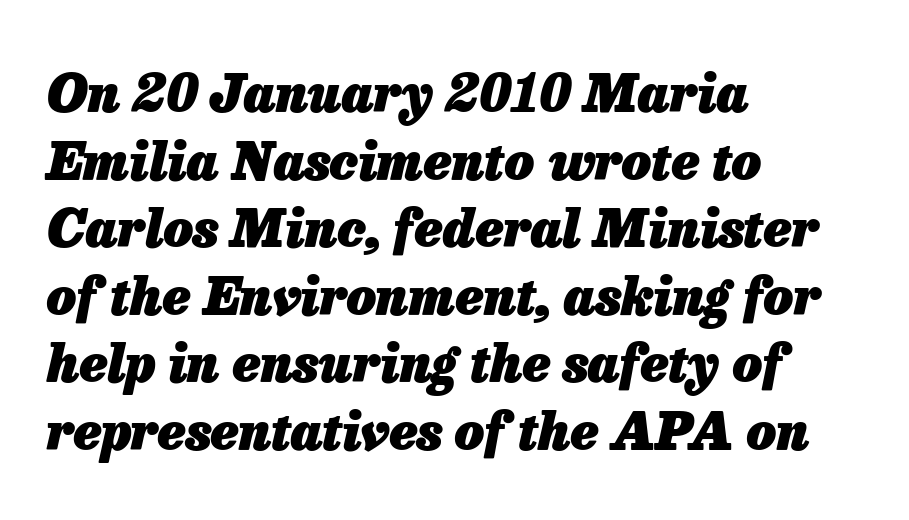
These lines are set flush left with a ragged right edge. The rendering uses a moderate line-height, typical for paragraphs. Glance below the letters and you will spot only blank space. Spacing between characters is what you'd get straight out of the box.
